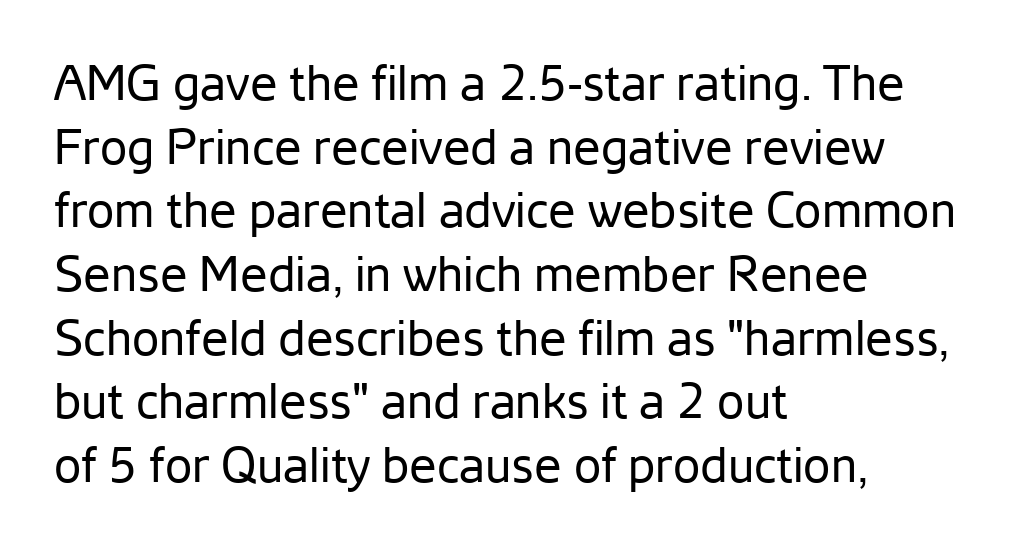
No feet cap the strokes, marking this as sans-serif type. In terms of leading, this rendering sits right in the middle. Glyph-to-glyph distance matches everyday printed text. The text block is weighted toward the left margin, trailing off unevenly rightward.
